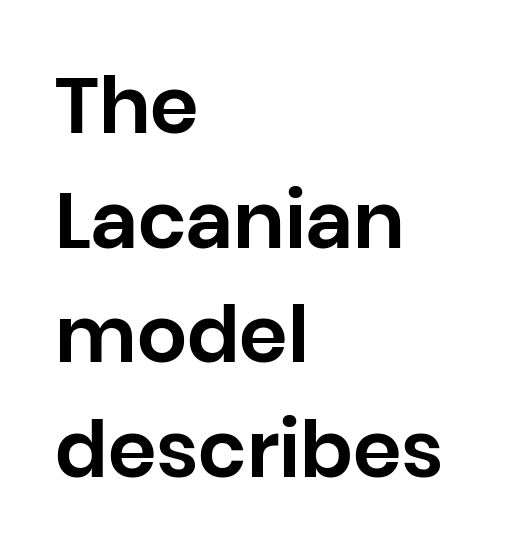
The image shows 78 px sans-serif type, upright; set left-aligned, normal line spacing (1.47x), normal letter spacing, not underlined; low stroke contrast and a large x-height.
